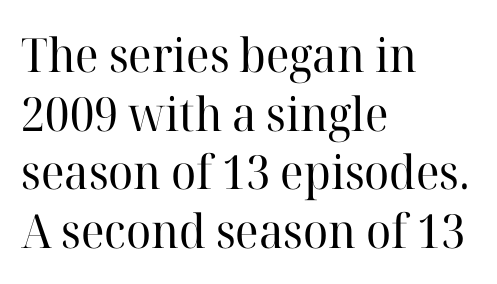
The image shows 47 px regular-weight serif type, upright; set left-aligned, normal line spacing (1.25x), normal letter spacing, not underlined; high stroke contrast and a medium x-height.
